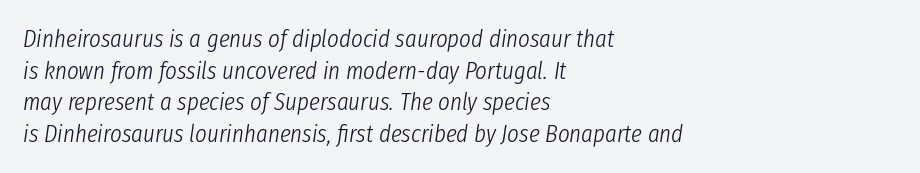
{"italic": "yes", "lean": "right", "slant_degrees": 8, "bold": "no", "underline": "no", "align": "left", "line_spacing": "normal", "line_spacing_ratio": 1.27, "letter_spacing": "normal", "letter_spacing_em": 0.0, "glyph_px": 25}
